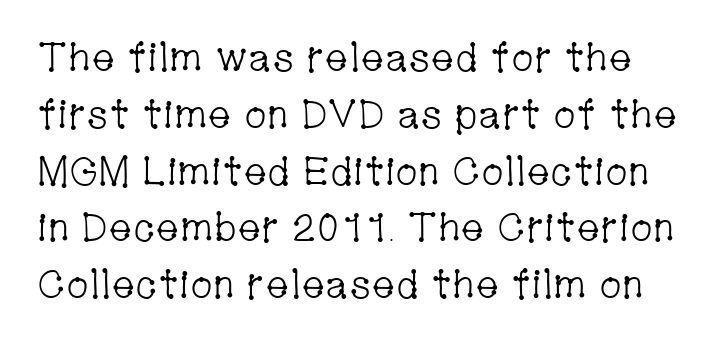
Each letter keeps its own natural width here, so spacing adapts to shape. Look at the tracking — it's just the regular setting, nothing added. Look at the bottom of the vertical strokes: they flare into serifs here. Rows of type keep a routine distance in the vertical direction.
